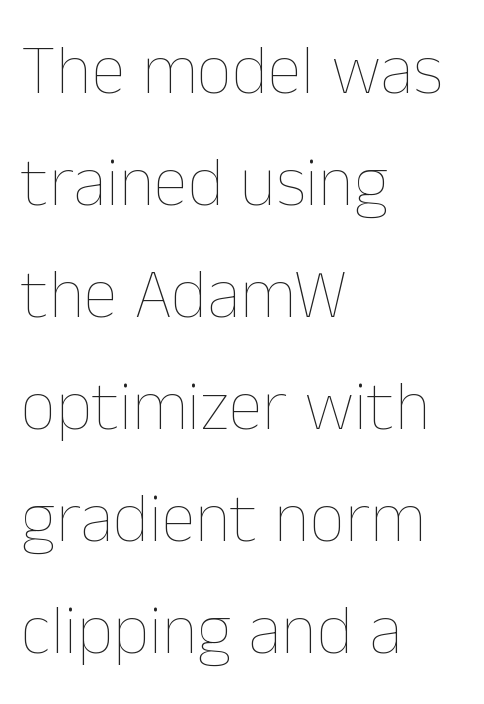
Q: Is the text bold? A: No.
Q: Is the text italic (slanted)? A: No, it is upright.
Q: Is the text underlined? A: No.
Q: How is the paragraph aligned? A: Left-aligned.
Q: Is the spacing between letters normal or unusually wide? A: Normal.
Q: Is the spacing between lines tight, normal or loose? A: Normal.
Q: Width (condensed, normal, or wide)? A: Normal.
Q: Stroke contrast? A: Low.
Q: x-height? A: Medium.
Q: Monospaced? A: No.
